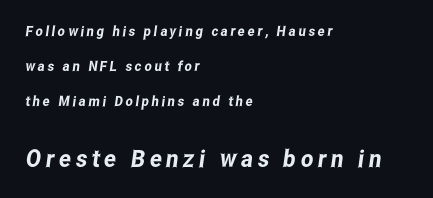
The image shows 24 px text type; set left-aligned, loose line spacing (2.49x), not underlined; the second (bottom) block is 1.71x larger.
